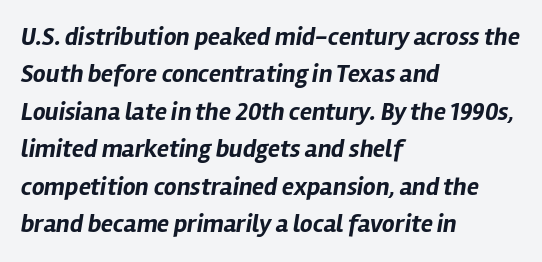
Horizontal alignment here is leftward, the default for most running prose. Clear beneath every line of the passage. The face used here has a pronounced slope to its letters. Characters follow at the spacing the type designer built in. The designer left line spacing at the default.
